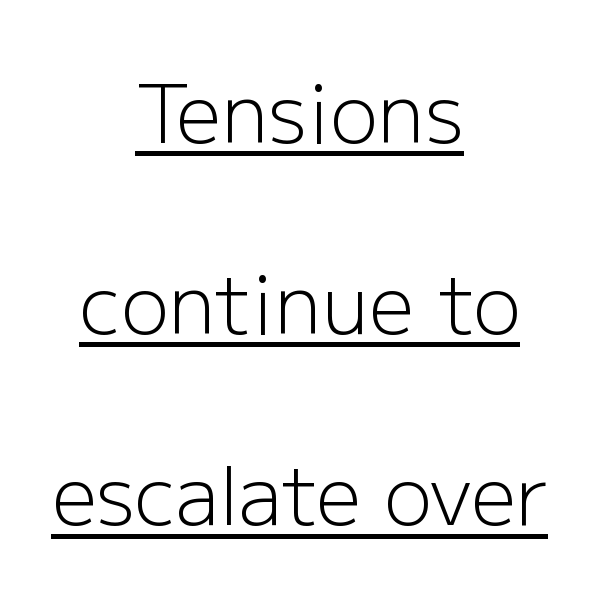
Counters stay open thanks to moderate or lighter strokes. The rag falls on both sides of this text block equally. Regarding leading, the lines here are spaced well apart. Caption: lettering with a line underneath.
